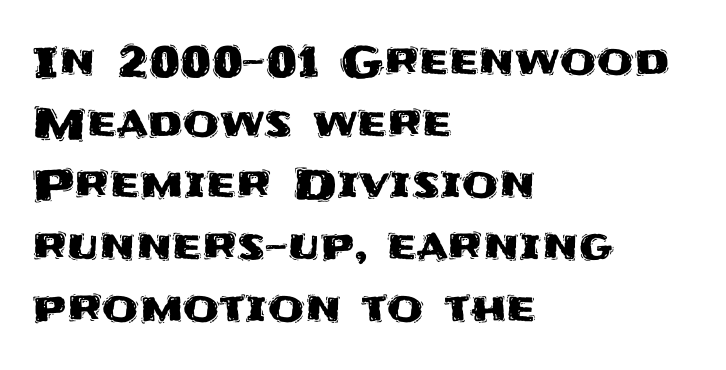
{"serif": "no", "italic": "no", "width": "normal", "stroke_contrast": "medium", "x_height": "large", "monospaced": "no", "underline": "no", "align": "left", "line_spacing": "normal", "line_spacing_ratio": 1.47, "letter_spacing": "normal", "letter_spacing_em": 0.0, "glyph_px": 42}
